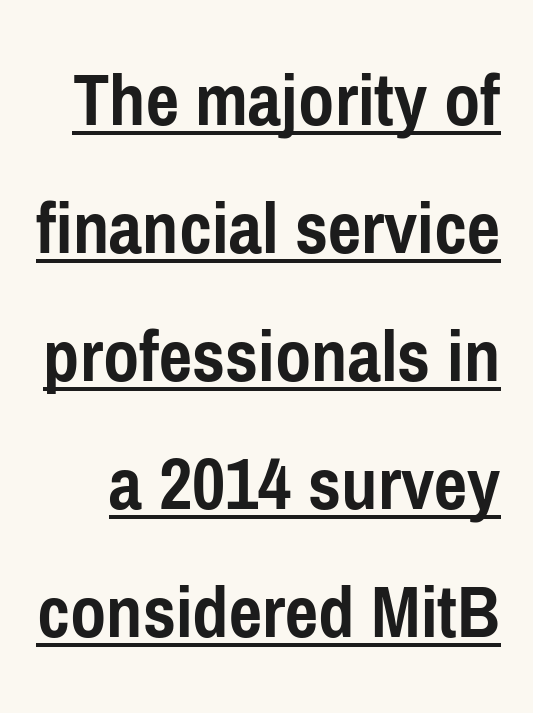
Q: Is the text bold? A: Yes.
Q: Is the text italic (slanted)? A: No, it is upright.
Q: Is the typeface a serif or a sans-serif typeface? A: Sans-serif.
Q: Is the text underlined? A: Yes.
Q: Is the spacing between letters normal or unusually wide? A: Normal.
Q: Is the spacing between lines tight, normal or loose? A: Normal.
Q: Width (condensed, normal, or wide)? A: Condensed.
Q: Stroke contrast? A: Low.
Q: x-height? A: Medium.
Q: Monospaced? A: No.
